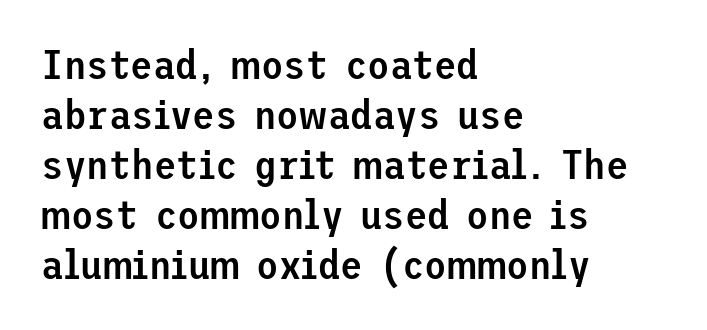
{"serif": "no", "italic": "no", "bold": "semi", "weight": "semibold", "width": "normal", "stroke_contrast": "low", "x_height": "medium", "underline": "no", "align": "left", "line_spacing_ratio": 1.22, "letter_spacing": "normal", "letter_spacing_em": 0.0, "glyph_px": 41}
